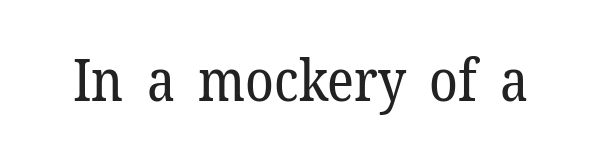
The image shows 58 px regular-weight serif type, upright; set normal letter spacing, not underlined; low stroke contrast and a medium x-height.
